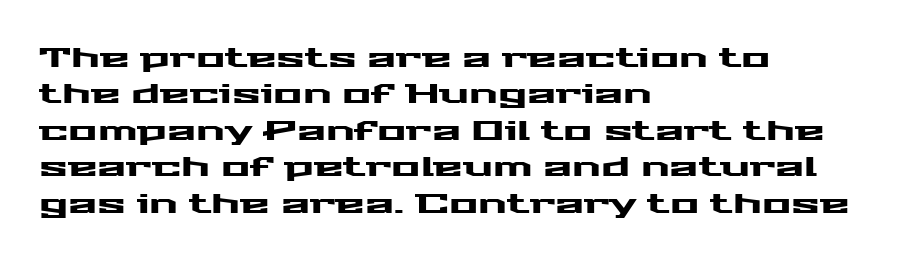
Q: Is the text italic (slanted)? A: No, it is upright.
Q: Is the text underlined? A: No.
Q: How is the paragraph aligned? A: Left-aligned.
Q: Is the spacing between letters normal or unusually wide? A: Normal.
Q: Is the spacing between lines tight, normal or loose? A: Normal.
